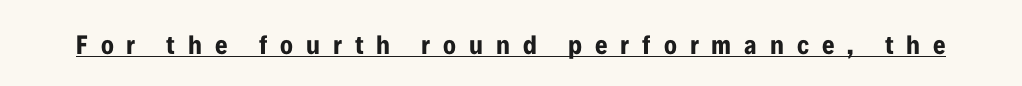
Q: Is the text bold? A: Yes.
Q: Is the text italic (slanted)? A: No, it is upright.
Q: Is the text underlined? A: Yes.
Q: Is the spacing between letters normal or unusually wide? A: Unusually wide.
